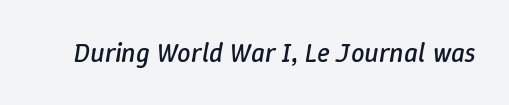
{"italic": "yes", "lean": "right", "slant_degrees": 9, "bold": "no", "underline": "no", "letter_spacing": "normal", "letter_spacing_em": 0.0, "glyph_px": 27}
